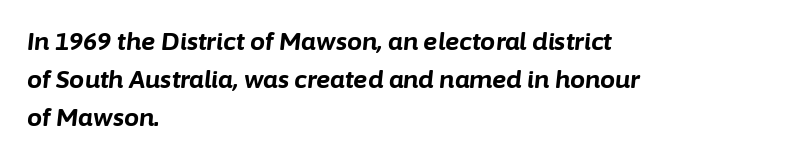
{"italic": "yes", "lean": "right", "slant_degrees": 6, "bold": "yes", "underline": "no", "align": "left", "line_spacing": "normal", "line_spacing_ratio": 1.58, "letter_spacing": "normal", "letter_spacing_em": 0.0, "glyph_px": 24}
